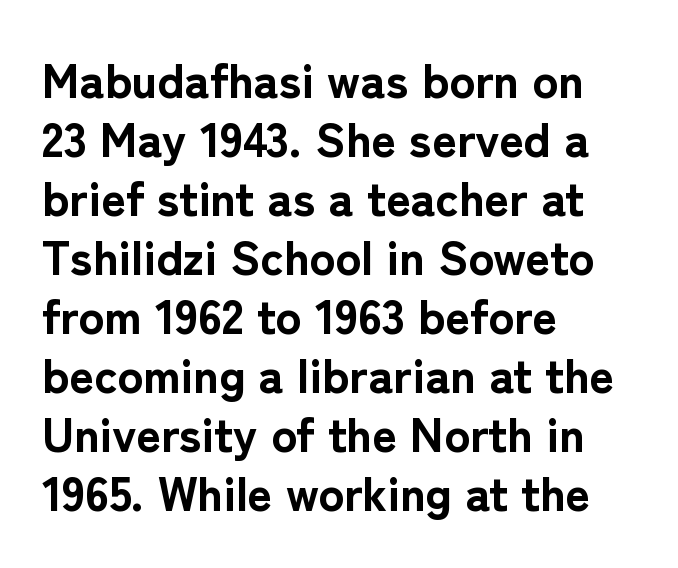
To sum up the face: it is a sans, with no serifs. Every row of glyphs begins at an identical x-position on the left. The line texture is even and compact thanks to regular tracking. Summary of weight: heavy, a full bold.
